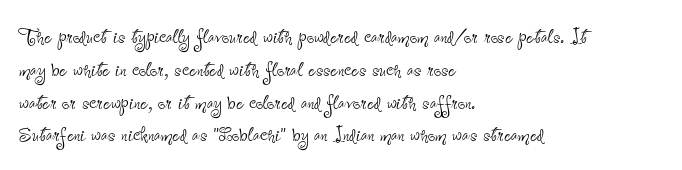
Q: Is the text bold? A: No.
Q: Is the text italic (slanted)? A: Yes.
Q: Is the text underlined? A: No.
Q: How is the paragraph aligned? A: Left-aligned.
Q: Is the spacing between letters normal or unusually wide? A: Normal.
Q: Is the spacing between lines tight, normal or loose? A: Normal.
